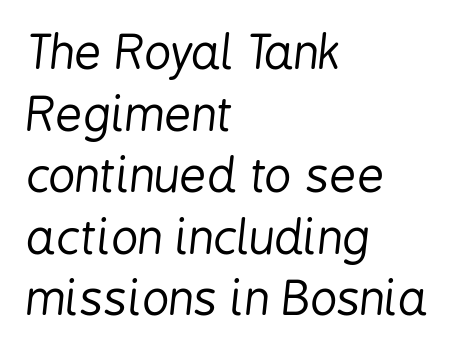
Q: Is the text bold? A: No.
Q: Is the text italic (slanted)? A: Yes, it leans right by about 6 degrees.
Q: Is the text underlined? A: No.
Q: How is the paragraph aligned? A: Left-aligned.
Q: Is the spacing between letters normal or unusually wide? A: Normal.
Q: Is the spacing between lines tight, normal or loose? A: Normal.
Q: Width (condensed, normal, or wide)? A: Condensed.
Q: Stroke contrast? A: Low.
Q: x-height? A: Medium.
Q: Monospaced? A: No.
